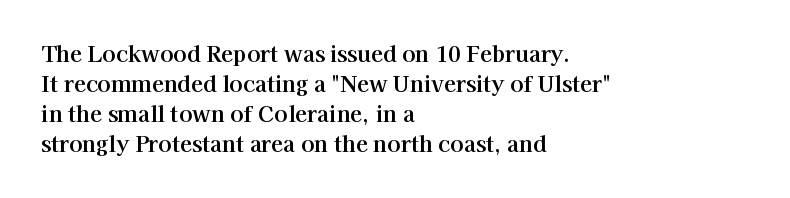
Q: Is the text italic (slanted)? A: No, it is upright.
Q: Is the text underlined? A: No.
Q: How is the paragraph aligned? A: Left-aligned.
Q: Is the spacing between letters normal or unusually wide? A: Normal.
Q: Is the spacing between lines tight, normal or loose? A: Normal.
